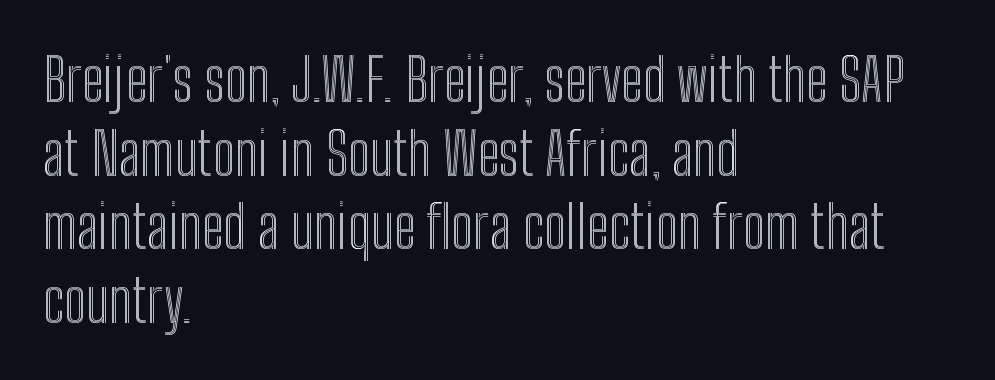
Characters follow at the spacing the type designer built in. These lines stack with their left ends in a neat column. How would I describe the line gaps? Plain and ordinary. The font's upright variant was chosen for this text. You could not count columns in this text — the font is proportionally spaced.
